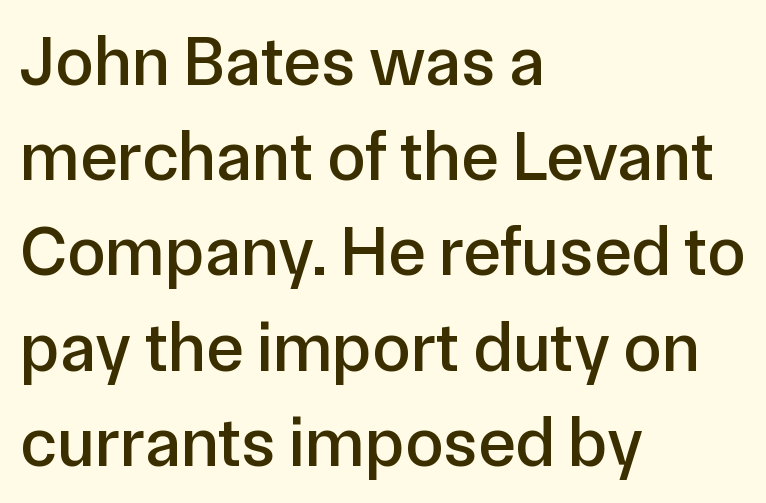
{"serif": "no", "italic": "no", "width": "normal", "stroke_contrast": "low", "x_height": "medium", "monospaced": "no", "underline": "no", "align": "left", "line_spacing": "normal", "line_spacing_ratio": 1.36, "letter_spacing": "normal", "letter_spacing_em": 0.0, "glyph_px": 70}
